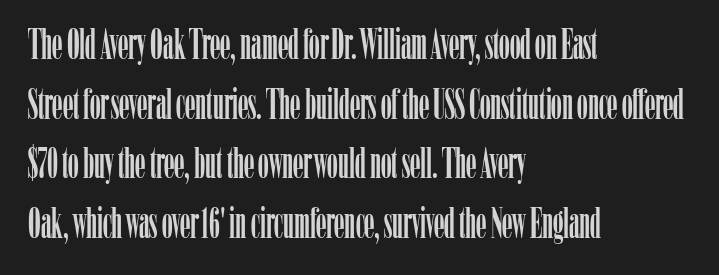
Small tapered or slab feet sit at the stroke ends, so this counts as serif. The rendering uses natural spacing where letterforms have individual widths. Caption: standard tracking, unaltered. Casual observation: everything's shoved over to the left. The foot of each line stays bare and open. It's the straight-up-and-down kind of type.
